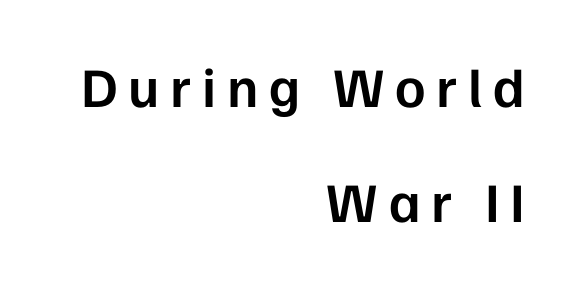
Lines of text with bare space underneath. Baseline-to-baseline distance is far greater than the letter height. Serif or sans? Sans — the stroke terminals are bare. Layout note: lines flush right. The face used here is a semibold: visibly heavier than regular, lighter than bold.
